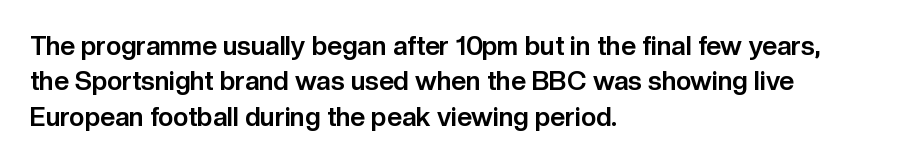
{"italic": "no", "bold": "yes", "underline": "no", "align": "left", "line_spacing": "normal", "line_spacing_ratio": 1.36, "letter_spacing": "normal", "letter_spacing_em": 0.0, "glyph_px": 26}
